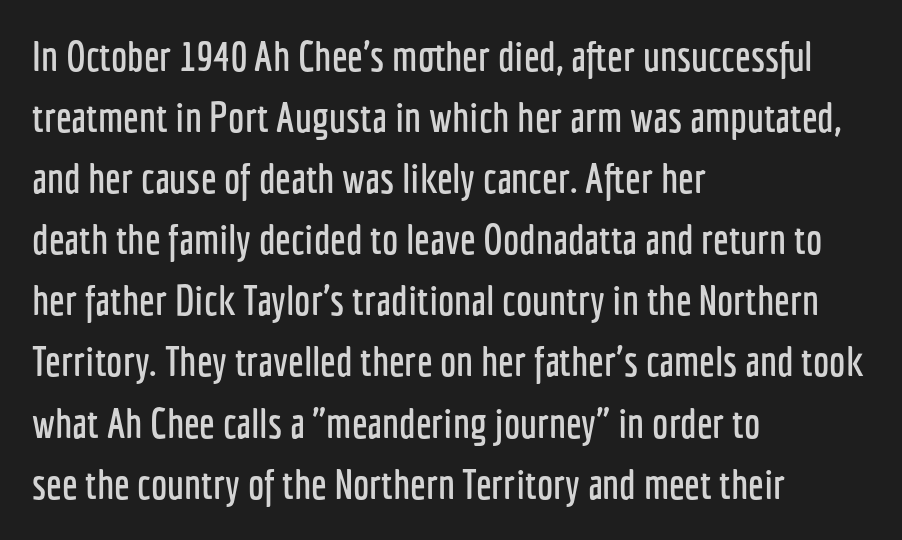
{"serif": "no", "italic": "no", "width": "condensed", "stroke_contrast": "low", "x_height": "medium", "monospaced": "no", "underline": "no", "align": "left", "line_spacing": "normal", "line_spacing_ratio": 1.49, "letter_spacing": "normal", "letter_spacing_em": 0.0, "glyph_px": 41}
